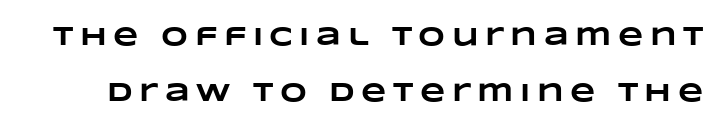
Q: Is the text bold? A: Yes.
Q: Is the text underlined? A: No.
Q: Is the spacing between letters normal or unusually wide? A: Unusually wide.
Q: Is the spacing between lines tight, normal or loose? A: Loose.
